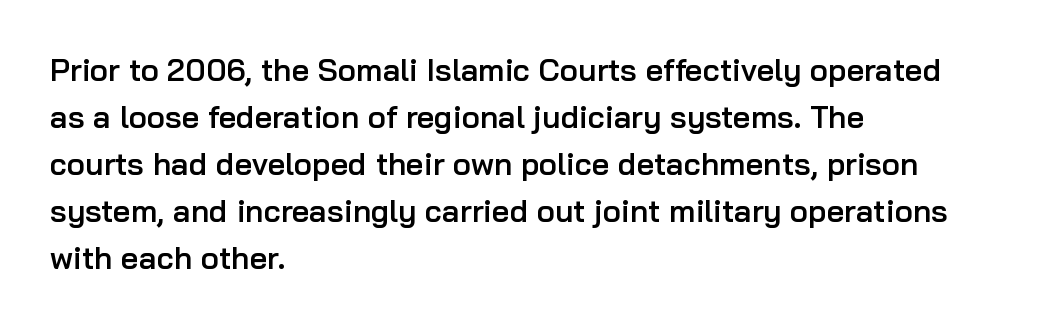
{"serif": "no", "italic": "no", "bold": "semi", "weight": "semibold", "width": "normal", "stroke_contrast": "low", "x_height": "medium", "monospaced": "no", "underline": "no", "align": "left", "line_spacing": "normal", "line_spacing_ratio": 1.52, "letter_spacing": "normal", "letter_spacing_em": 0.0, "glyph_px": 31}
